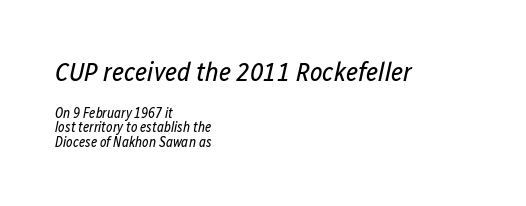
Any mark beneath the type? The region is blank. Stroke thickness stays within the range of a standard reading face or lighter. Is the lower block the larger one? No — the upper block carries the bigger type. Every character sits at an angle, as italics do.
